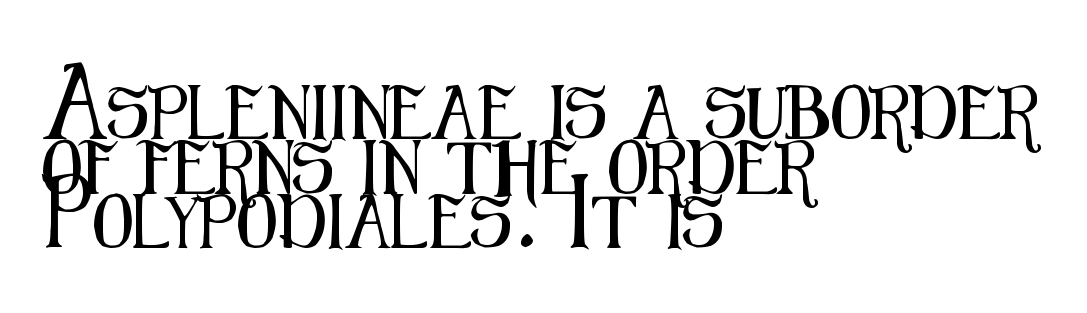
Q: Is the text italic (slanted)? A: No, it is upright.
Q: Is the text underlined? A: No.
Q: How is the paragraph aligned? A: Left-aligned.
Q: Is the spacing between letters normal or unusually wide? A: Normal.
Q: Is the spacing between lines tight, normal or loose? A: Tight.
Q: Width (condensed, normal, or wide)? A: Condensed.
Q: Stroke contrast? A: Medium.
Q: x-height? A: Medium.
Q: Monospaced? A: No.
